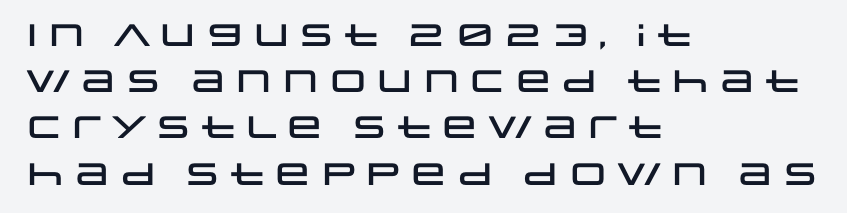
The image shows 31 px wide sans-serif type, upright; set left-aligned, normal line spacing (1.49x), normal letter spacing, not underlined; low stroke contrast and a large x-height.
